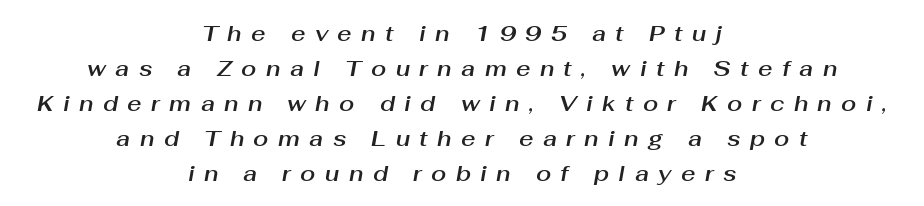
The image shows 22 px text type, italic (leaning right); set centered, normal line spacing (1.59x), unusually wide letter spacing (+0.43 em), not underlined.
